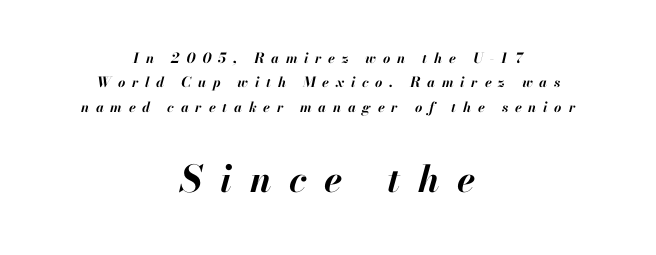
Small over large — that's the arrangement of the two blocks here. Type without underlining. Here the designer chose a conventional face with non-uniform glyph widths. The glyphs look as if they've been sheared to an angle.
